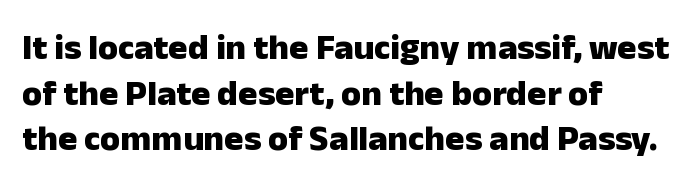
The image shows 36 px heavy sans-serif type, upright; set left-aligned, normal line spacing (1.27x), normal letter spacing, not underlined; low stroke contrast and a medium x-height.
